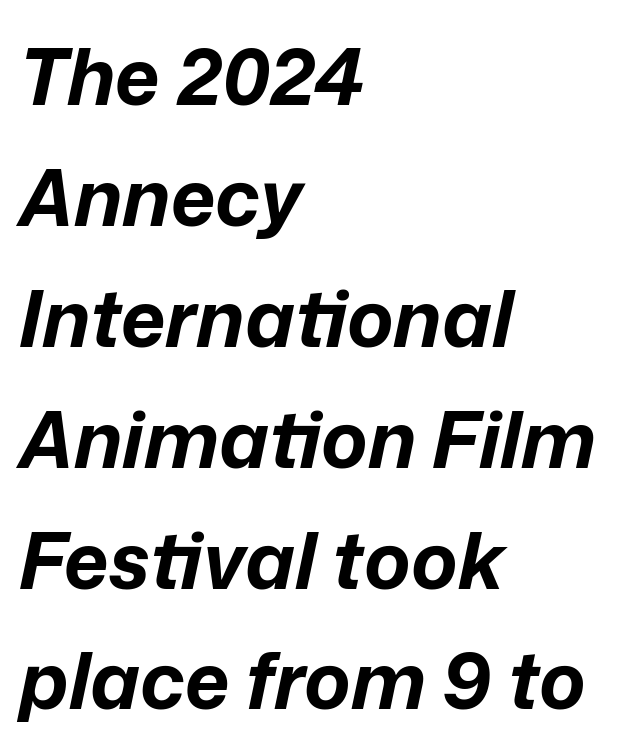
The image shows 78 px bold type, italic (leaning right); set left-aligned, normal line spacing (1.55x), normal letter spacing, not underlined; low stroke contrast and a medium x-height.
